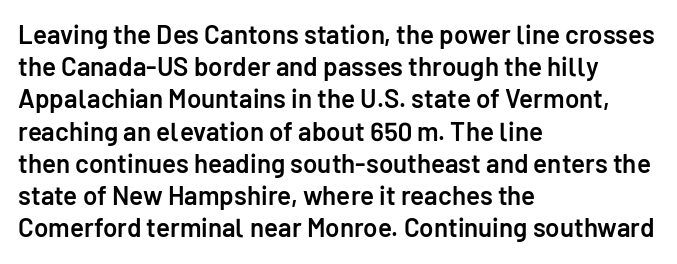
Q: Is the text bold? A: Semi-bold.
Q: Is the text italic (slanted)? A: No, it is upright.
Q: Is the text underlined? A: No.
Q: How is the paragraph aligned? A: Left-aligned.
Q: Is the spacing between letters normal or unusually wide? A: Normal.
